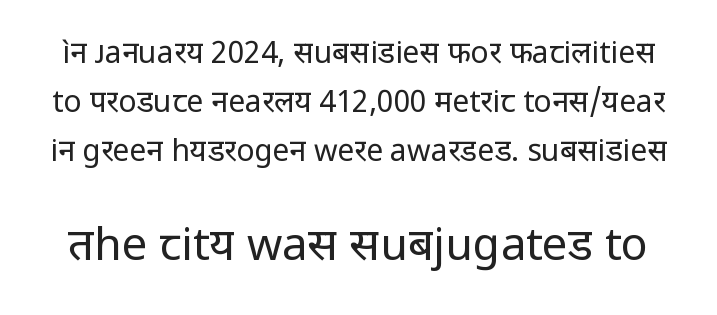
{"serif": "no", "italic": "no", "bold": "no", "weight": "regular", "width": "normal", "stroke_contrast": "low", "x_height": "medium", "monospaced": "no", "underline": "no", "line_spacing": "normal", "line_spacing_ratio": 1.63, "letter_spacing": "normal", "letter_spacing_em": 0.0, "larger_block": "second", "size_ratio": 1.5, "glyph_px": 45}
